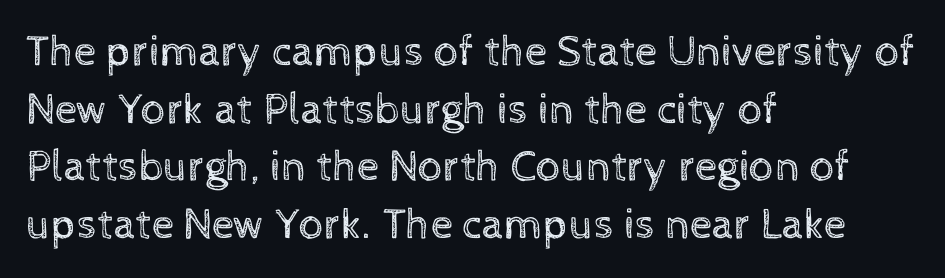
What stands out about the letter spacing? Nothing — it is the standard amount. How would I describe the line gaps? Plain and ordinary. Ordinary non-slanted type is in use. Rule under the text: the space is simply empty.
